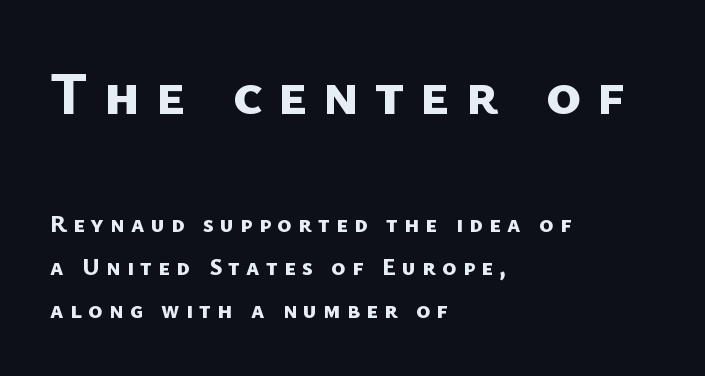
The image shows 60 px bold sans-serif type; set left-aligned, line spacing 1.8x, unusually wide letter spacing (+0.26 em), not underlined; the first (top) block is 2.5x larger; low stroke contrast and a medium x-height.
